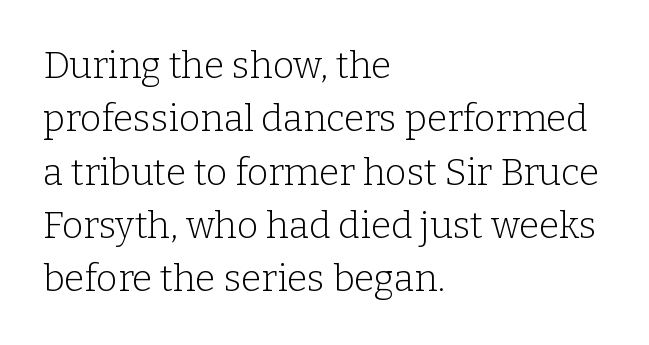
Q: Is the text bold? A: No.
Q: Is the text italic (slanted)? A: No, it is upright.
Q: Is the typeface a serif or a sans-serif typeface? A: Serif.
Q: Is the text underlined? A: No.
Q: How is the paragraph aligned? A: Left-aligned.
Q: Is the spacing between letters normal or unusually wide? A: Normal.
Q: Is the spacing between lines tight, normal or loose? A: Normal.
Q: Width (condensed, normal, or wide)? A: Normal.
Q: Stroke contrast? A: Low.
Q: x-height? A: Medium.
Q: Monospaced? A: No.
